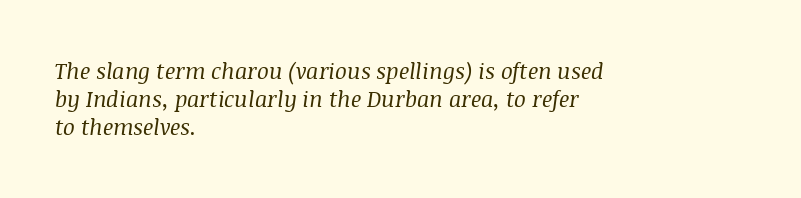
{"italic": "yes", "lean": "right", "slant_degrees": 8, "bold": "no", "underline": "no", "align": "left", "line_spacing": "normal", "line_spacing_ratio": 1.28, "letter_spacing": "normal", "letter_spacing_em": 0.0, "glyph_px": 22}
